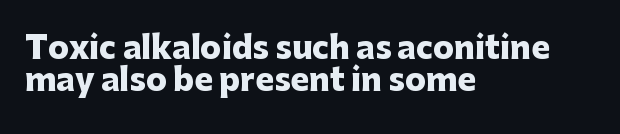
The image shows 31 px heavy sans-serif type, upright; set left-aligned, tight line spacing (1.03x), normal letter spacing, not underlined; low stroke contrast and a medium x-height.
